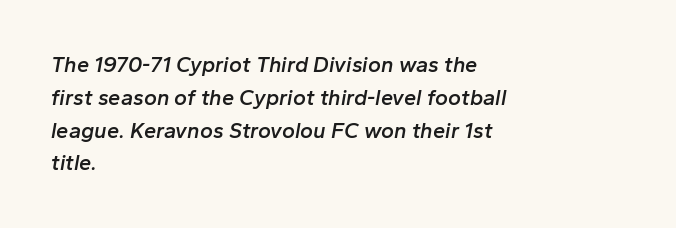
{"italic": "yes", "lean": "right", "slant_degrees": 10, "bold": "semi", "underline": "no", "align": "left", "line_spacing": "normal", "line_spacing_ratio": 1.49, "letter_spacing": "normal", "letter_spacing_em": 0.0, "glyph_px": 22}
